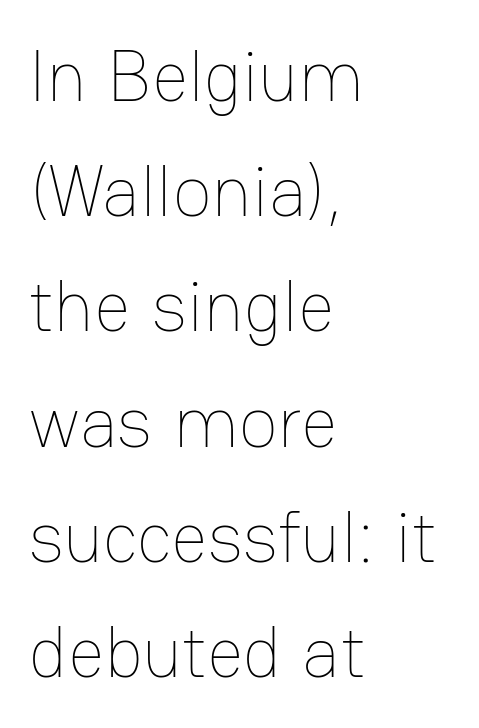
Compared with typical body copy, the letter spacing here is the same. Typeset ragged right — the left edge is the straight one. Each letter keeps its own natural width here, so spacing adapts to shape. Compared with a typical body face, this is equally light or lighter still.
